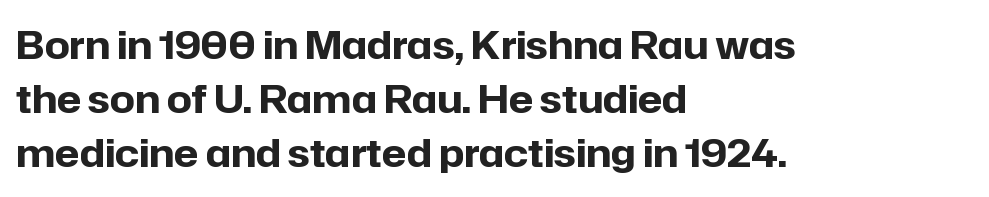
The image shows 39 px bold sans-serif type, upright; set left-aligned, normal line spacing (1.39x), normal letter spacing, not underlined; low stroke contrast and a medium x-height.
